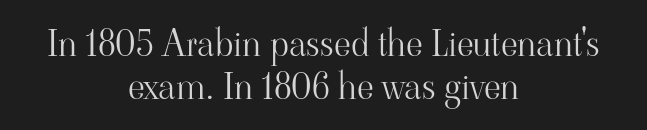
The designer went with a serif here, giving each stem small feet. No extra tracking has been applied to these lines. Spacing verdict: proportional, widths tailored to each character. Descenders hang freely into open space. Interline gaps are noticeably narrow in this sample. Weight: in the light-to-regular range.
